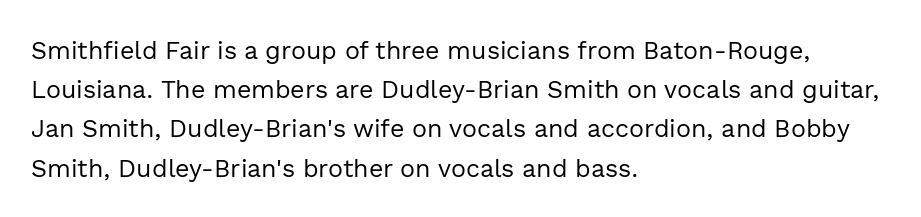
Is this a heavy cut? Hardly; it is regular or lighter. In CSS terms this would be text-align: left. Words appear dense and cohesive because spacing is normal. The gap between lines stays unmarked. Reading down the column, the eye jumps a familiar distance to each next line. This is roman type, the default non-slanted kind.
